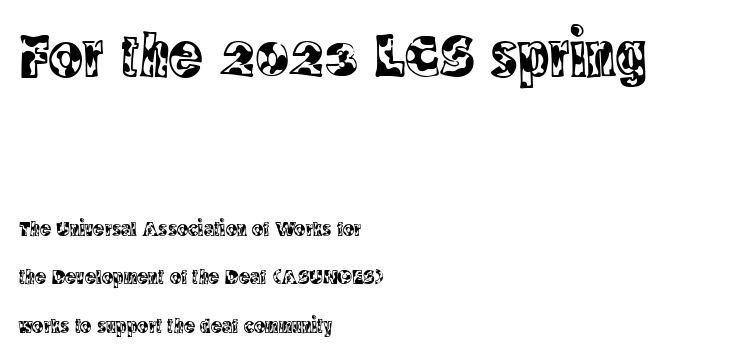
Q: Is the text italic (slanted)? A: No, it is upright.
Q: Is the typeface a serif or a sans-serif typeface? A: Serif.
Q: Is the text underlined? A: No.
Q: How is the paragraph aligned? A: Left-aligned.
Q: Is the spacing between letters normal or unusually wide? A: Normal.
Q: Is the spacing between lines tight, normal or loose? A: Loose.
Q: Which block of text is set in a larger size, the first (top) or the second (bottom)? A: The first (top) one.
Q: Width (condensed, normal, or wide)? A: Condensed.
Q: x-height? A: Large.
Q: Monospaced? A: No.
